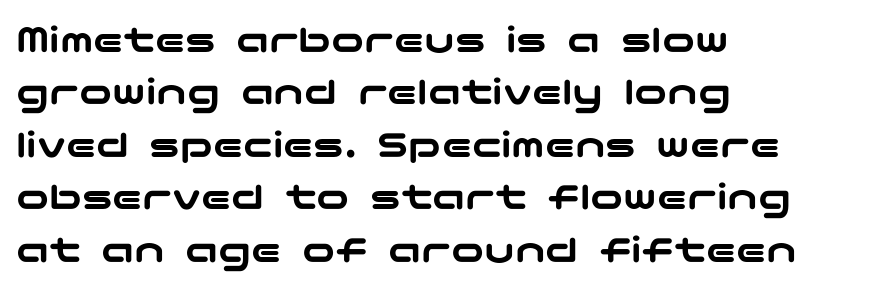
Q: Is the text italic (slanted)? A: No, it is upright.
Q: Is the typeface a serif or a sans-serif typeface? A: Sans-serif.
Q: Is the text underlined? A: No.
Q: How is the paragraph aligned? A: Left-aligned.
Q: Is the spacing between letters normal or unusually wide? A: Normal.
Q: Is the spacing between lines tight, normal or loose? A: Normal.
Q: Width (condensed, normal, or wide)? A: Wide.
Q: Stroke contrast? A: Low.
Q: x-height? A: Medium.
